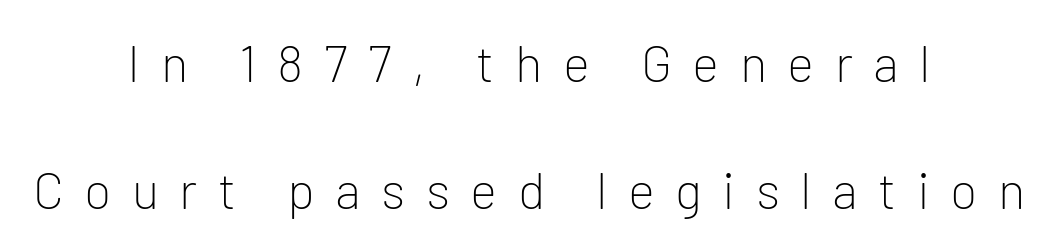
{"serif": "no", "italic": "no", "bold": "no", "weight": "light", "width": "normal", "stroke_contrast": "low", "x_height": "medium", "monospaced": "no", "underline": "no", "align": "center", "line_spacing": "loose", "line_spacing_ratio": 2.49, "letter_spacing": "wide", "letter_spacing_em": 0.4, "glyph_px": 51}
